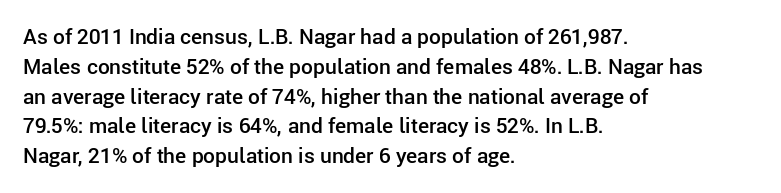
Q: Is the text bold? A: Semi-bold.
Q: Is the text italic (slanted)? A: No, it is upright.
Q: Is the text underlined? A: No.
Q: How is the paragraph aligned? A: Left-aligned.
Q: Is the spacing between letters normal or unusually wide? A: Normal.
Q: Is the spacing between lines tight, normal or loose? A: Normal.
